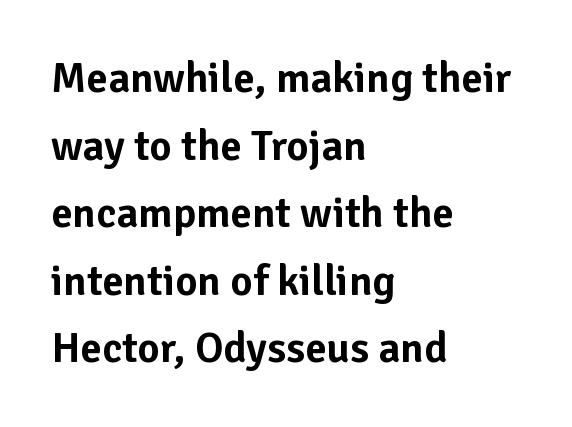
The image shows 43 px sans-serif type, upright; set left-aligned, normal line spacing (1.57x), normal letter spacing, not underlined; low stroke contrast and a medium x-height.
